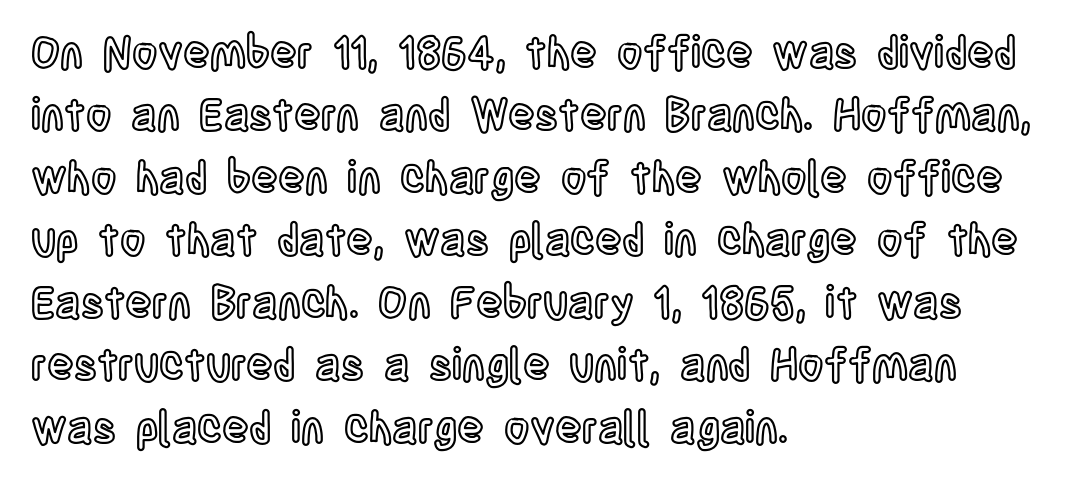
Q: Is the text italic (slanted)? A: No, it is upright.
Q: Is the text underlined? A: No.
Q: How is the paragraph aligned? A: Left-aligned.
Q: Is the spacing between letters normal or unusually wide? A: Normal.
Q: Is the spacing between lines tight, normal or loose? A: Normal.
Q: Width (condensed, normal, or wide)? A: Condensed.
Q: x-height? A: Large.
Q: Monospaced? A: No.
